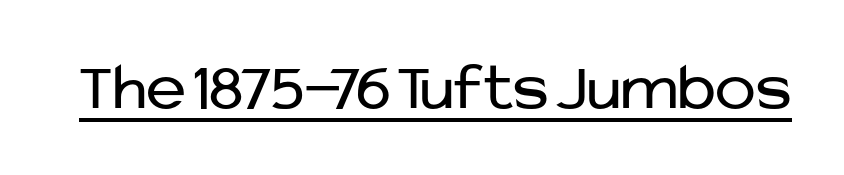
{"serif": "no", "italic": "no", "bold": "no", "weight": "regular", "width": "normal", "stroke_contrast": "low", "x_height": "medium", "monospaced": "no", "underline": "yes", "letter_spacing": "normal", "letter_spacing_em": 0.0, "glyph_px": 68}
